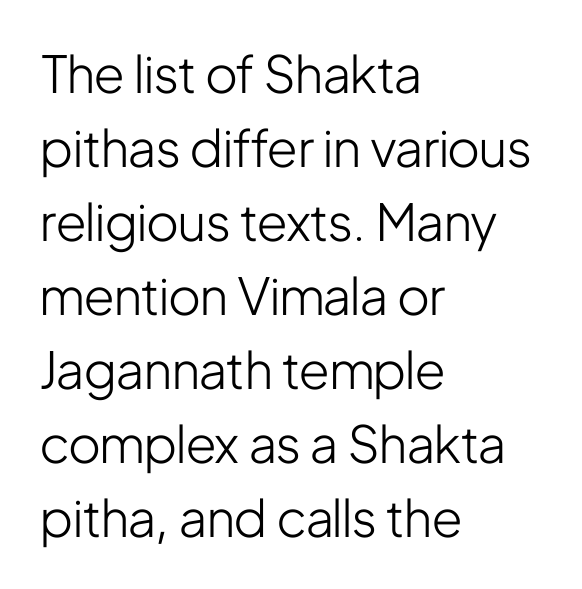
{"serif": "no", "italic": "no", "bold": "no", "weight": "light", "width": "condensed", "stroke_contrast": "low", "x_height": "medium", "monospaced": "no", "underline": "no", "align": "left", "line_spacing": "normal", "line_spacing_ratio": 1.45, "letter_spacing": "normal", "letter_spacing_em": 0.0, "glyph_px": 51}
